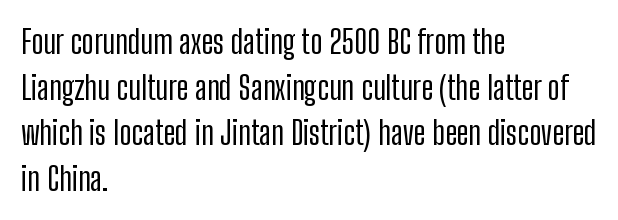
{"serif": "no", "italic": "no", "width": "condensed", "stroke_contrast": "low", "x_height": "medium", "monospaced": "no", "underline": "no", "align": "left", "line_spacing": "normal", "line_spacing_ratio": 1.38, "letter_spacing": "normal", "letter_spacing_em": 0.0, "glyph_px": 33}
